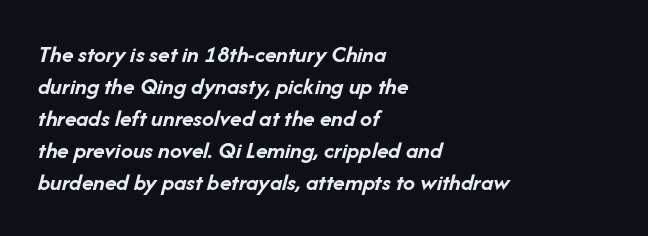
{"italic": "yes", "lean": "right", "slant_degrees": 14, "bold": "yes", "underline": "no", "align": "left", "line_spacing": "normal", "line_spacing_ratio": 1.33, "letter_spacing": "normal", "letter_spacing_em": 0.0, "glyph_px": 24}
